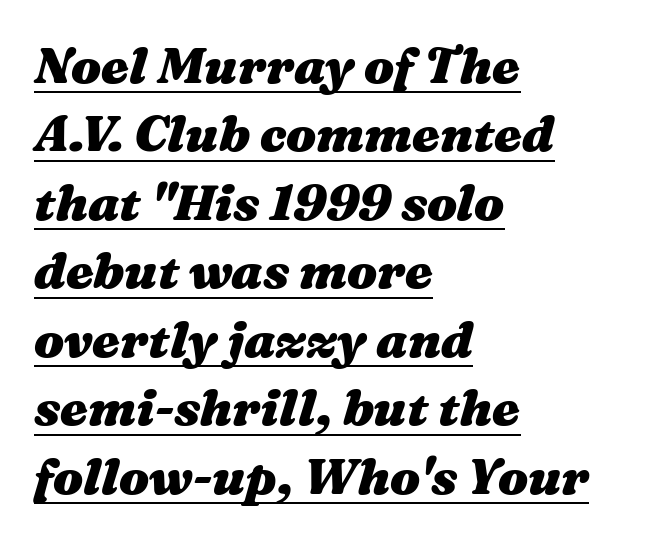
In designer terms, the underline attribute is active on this setting. The letterforms sit shoulder to shoulder at normal distance. Does the copy run flush right? No — it runs flush left. Successive baselines arrive at the customary interval.
